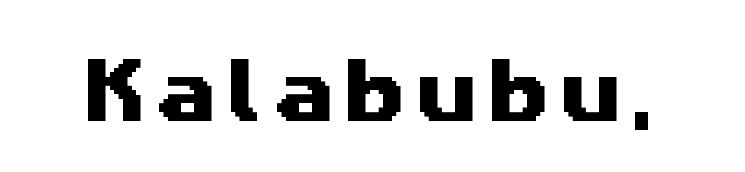
A typesetter would call this proportional, since set widths differ per character. Typographically, this falls in the sans-serif category. Any mark beneath the type? The region is blank.
